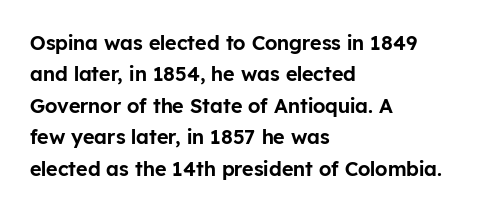
{"italic": "no", "underline": "no", "align": "left", "line_spacing": "normal", "line_spacing_ratio": 1.57, "letter_spacing": "normal", "letter_spacing_em": 0.0, "glyph_px": 20}
